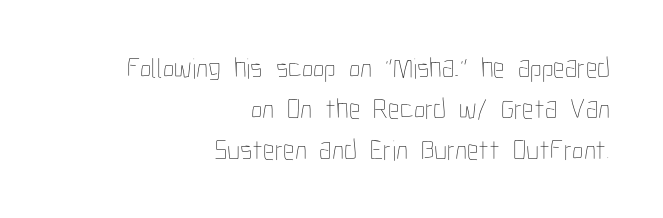
The image shows 29 px thin, condensed type, upright; set right-aligned, normal line spacing (1.41x), normal letter spacing, not underlined; low stroke contrast and a medium x-height.
